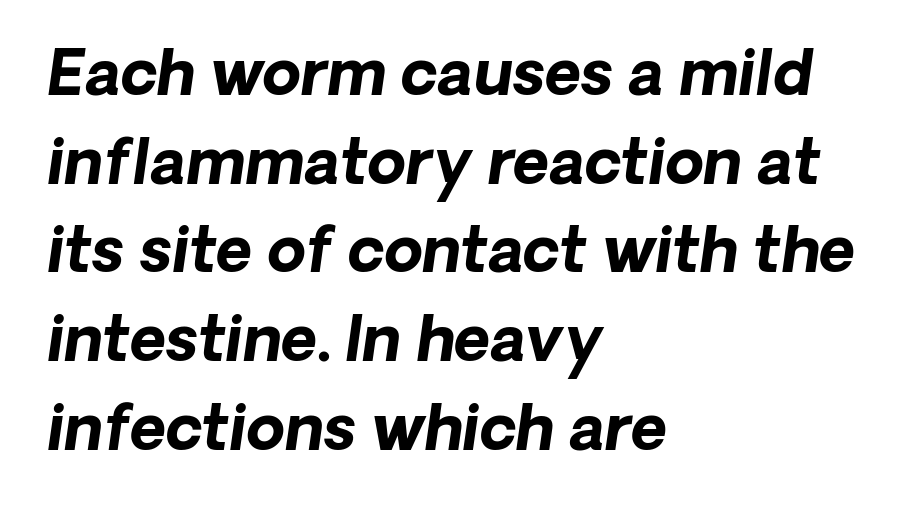
The image shows 62 px bold type, italic (leaning right); set left-aligned, normal line spacing (1.43x), normal letter spacing, not underlined; low stroke contrast and a medium x-height.
